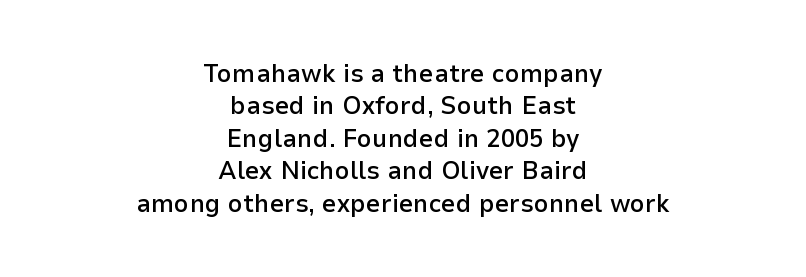
Q: Is the text bold? A: Semi-bold.
Q: Is the text italic (slanted)? A: No, it is upright.
Q: Is the text underlined? A: No.
Q: How is the paragraph aligned? A: Centered.
Q: Is the spacing between letters normal or unusually wide? A: Normal.
Q: Is the spacing between lines tight, normal or loose? A: Normal.
